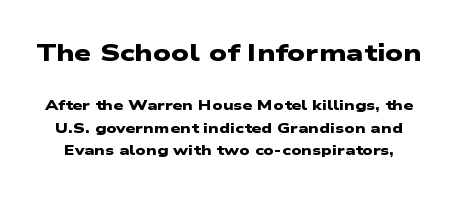
{"bold": "yes", "underline": "no", "line_spacing": "normal", "line_spacing_ratio": 1.64, "letter_spacing": "normal", "letter_spacing_em": 0.0, "larger_block": "first", "size_ratio": 1.71, "glyph_px": 24}
